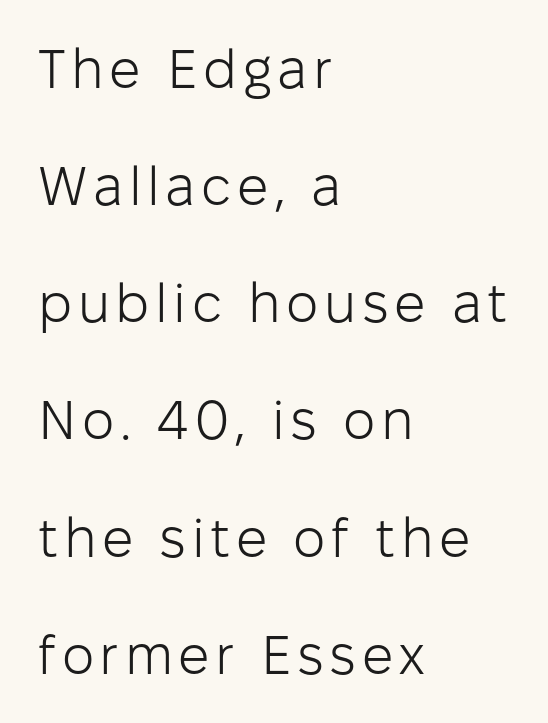
Caption: face not bold, strokes unweighted. Honestly, there is no underline to notice here at all. Typeset ragged right — the left edge is the straight one. Examine the stroke ends and you'll find no serifs. Note the varied advance widths — an 'i' is clearly narrower than an 'm'. Is there much room between lines? Yes — plenty of vertical air separates them.
